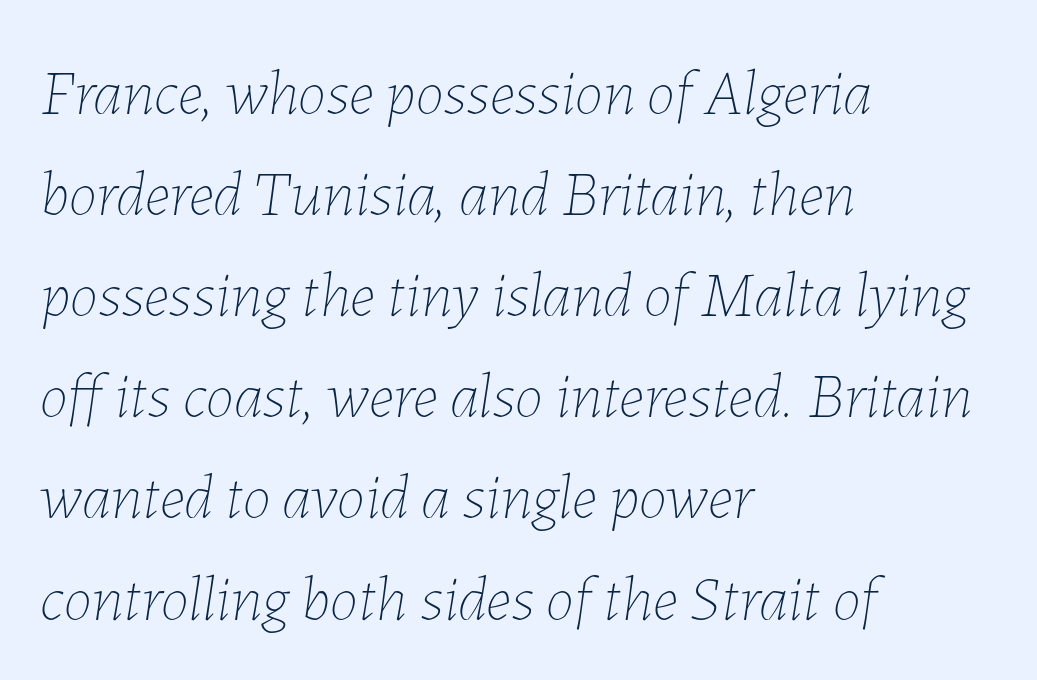
Q: Is the text bold? A: No.
Q: Is the text italic (slanted)? A: Yes, it leans right by about 7 degrees.
Q: Is the text underlined? A: No.
Q: How is the paragraph aligned? A: Left-aligned.
Q: Is the spacing between letters normal or unusually wide? A: Normal.
Q: Is the spacing between lines tight, normal or loose? A: Normal.
Q: Width (condensed, normal, or wide)? A: Normal.
Q: Stroke contrast? A: Low.
Q: x-height? A: Medium.
Q: Monospaced? A: No.
